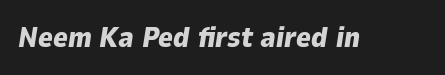
The image shows 28 px heavy type, italic (leaning right); set normal letter spacing, not underlined; low stroke contrast and a medium x-height.
